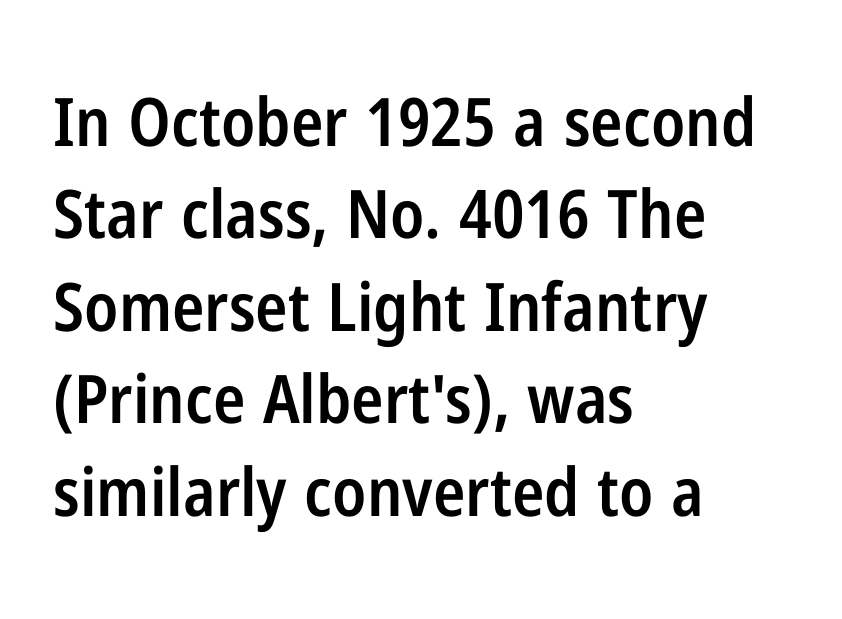
Varying glyph widths throughout — classic text-font behaviour. Moderately thickened strokes mark this as semibold type. Does the lettering tilt? It doesn't — this is upright. Characters follow at the spacing the type designer built in.
